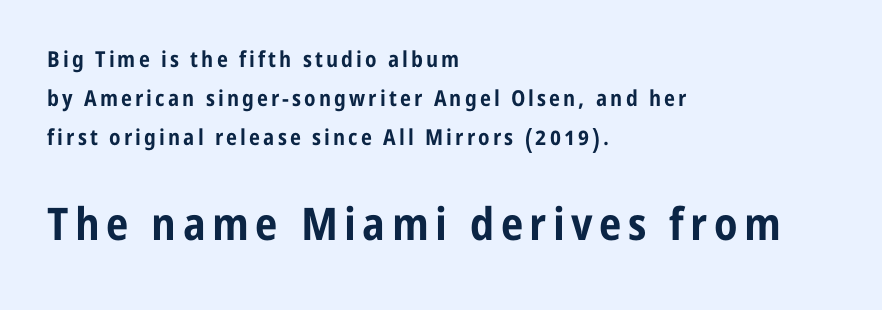
The image shows 45 px bold, condensed sans-serif type, upright; set left-aligned, line spacing 1.78x, not underlined; the second (bottom) block is 2.05x larger; low stroke contrast and a medium x-height.
